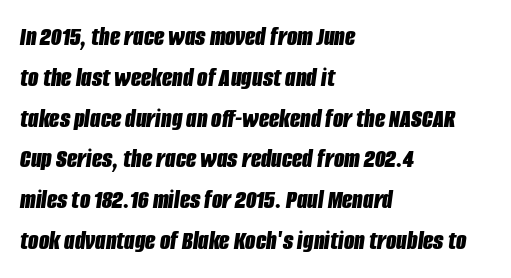
Q: Is the text bold? A: Yes.
Q: Is the text italic (slanted)? A: Yes, it leans right by about 8 degrees.
Q: Is the text underlined? A: No.
Q: How is the paragraph aligned? A: Left-aligned.
Q: Is the spacing between letters normal or unusually wide? A: Normal.
Q: Is the spacing between lines tight, normal or loose? A: Normal.
